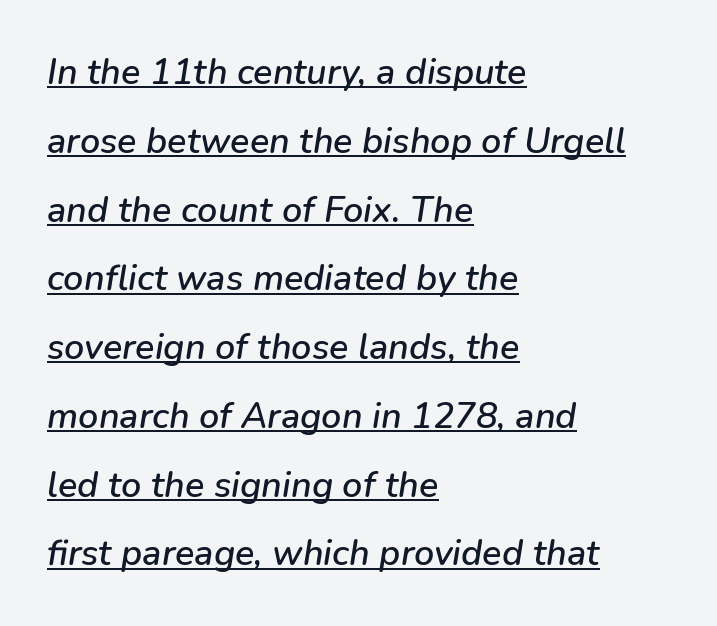
The image shows 36 px text type, italic (leaning right); set left-aligned, loose line spacing (1.91x), normal letter spacing, underlined; low stroke contrast and a medium x-height.
